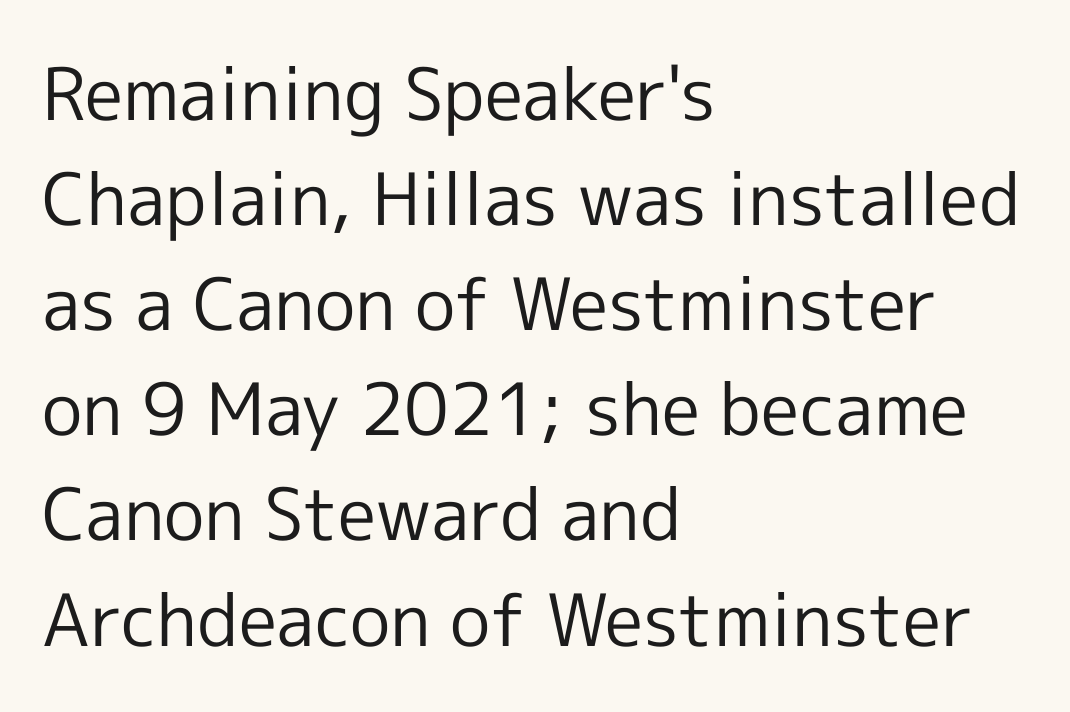
The lettering holds an erect, upright posture throughout. The typeface chosen for these lines omits serifs. Think of a printed novel: that variable character pitch is what you see here. Is the type heavy? It reads as light-to-regular instead.
